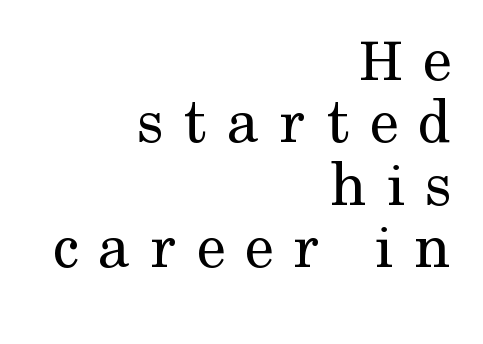
Do the characters align in a grid? No, the font is proportional. Right-aligned paragraph, ragged on the left. Each new line begins almost immediately beneath the previous one. Letterform terminals end in serifs throughout the passage.
